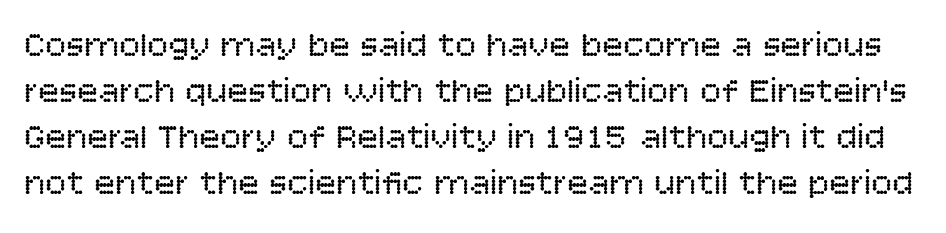
Bare-footed words on every line. You can tell it's not italic because the verticals are truly vertical. Is this a sans? Yes — the strokes have no serifs. These lines keep a tight, regular rhythm from letter to letter.
